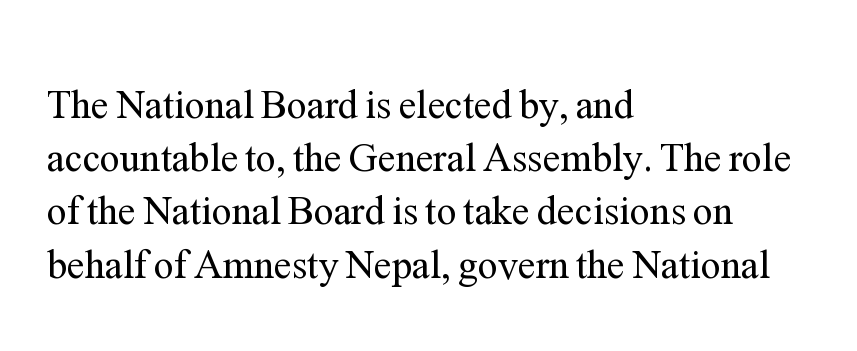
Examine the stroke ends and you'll spot serifs. Characters follow at the spacing the type designer built in. Note the varied advance widths — an 'i' is clearly narrower than an 'm'. Typeset ragged right — the left edge is the straight one.
